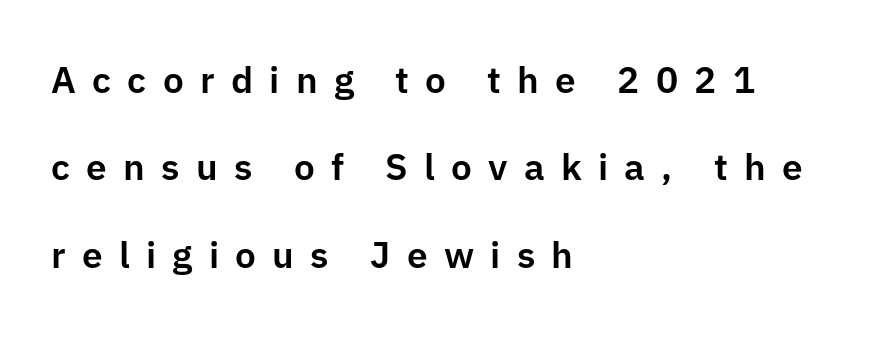
A typesetter would call this leading open, well beyond the default. Someone cranked the tracking dial way up on this one. The typography opts for an upright posture over an oblique one. A sans-serif font was chosen for this passage.
